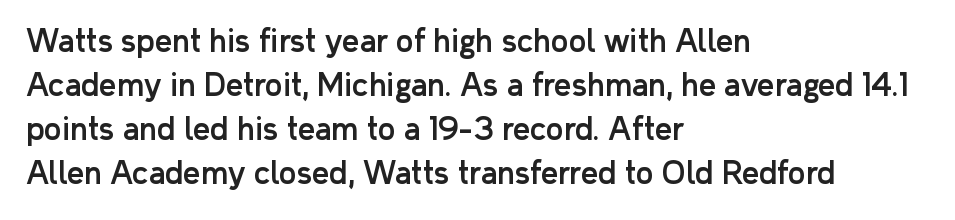
The zone under the glyphs is completely vacant. Nothing unusual about the tracking: characters are spaced as the font intends. Regular leading. Each letter keeps its own natural width here, so spacing adapts to shape.
